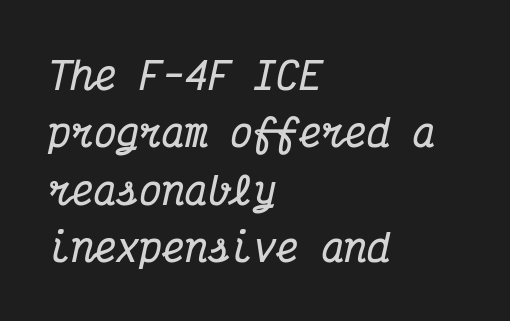
Q: Is the text bold? A: Yes.
Q: Is the text italic (slanted)? A: Yes, it leans right by about 12 degrees.
Q: Is the typeface a serif or a sans-serif typeface? A: Serif.
Q: Is the text underlined? A: No.
Q: How is the paragraph aligned? A: Left-aligned.
Q: Is the spacing between letters normal or unusually wide? A: Normal.
Q: Is the spacing between lines tight, normal or loose? A: Normal.
Q: Width (condensed, normal, or wide)? A: Condensed.
Q: Stroke contrast? A: Medium.
Q: x-height? A: Medium.
Q: Monospaced? A: Yes.
